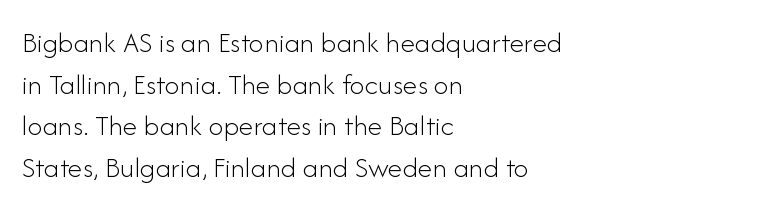
{"serif": "no", "italic": "no", "bold": "no", "weight": "light", "width": "normal", "stroke_contrast": "low", "x_height": "small", "monospaced": "no", "underline": "no", "align": "left", "line_spacing": "normal", "line_spacing_ratio": 1.39, "letter_spacing": "normal", "letter_spacing_em": 0.0, "glyph_px": 30}
